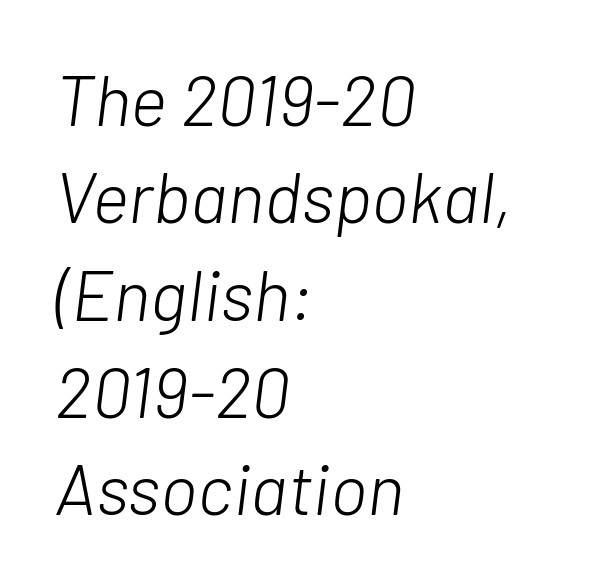
Q: Is the text bold? A: No.
Q: Is the text italic (slanted)? A: Yes, it leans right by about 7 degrees.
Q: Is the text underlined? A: No.
Q: How is the paragraph aligned? A: Left-aligned.
Q: Is the spacing between letters normal or unusually wide? A: Normal.
Q: Is the spacing between lines tight, normal or loose? A: Normal.
Q: Width (condensed, normal, or wide)? A: Normal.
Q: Stroke contrast? A: Low.
Q: x-height? A: Medium.
Q: Monospaced? A: No.
